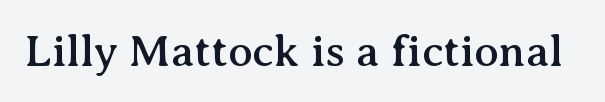
The image shows 45 px serif type, upright; set normal letter spacing, not underlined; medium stroke contrast and a medium x-height.
